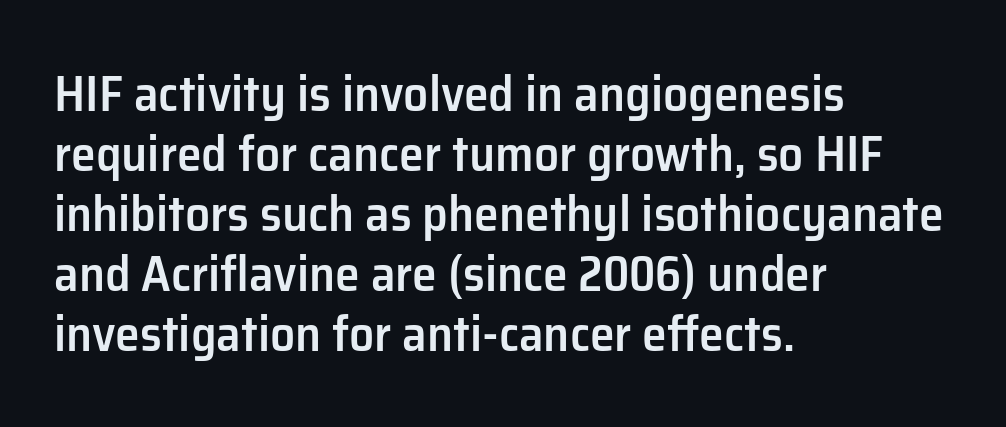
You can tell from the bare stems that sans-serif type was used. These lines are set flush left with a ragged right edge. Firm but not heavy-handed strokes: this text is semibold. Posture: upright roman. The space directly below the letters is spotless.
